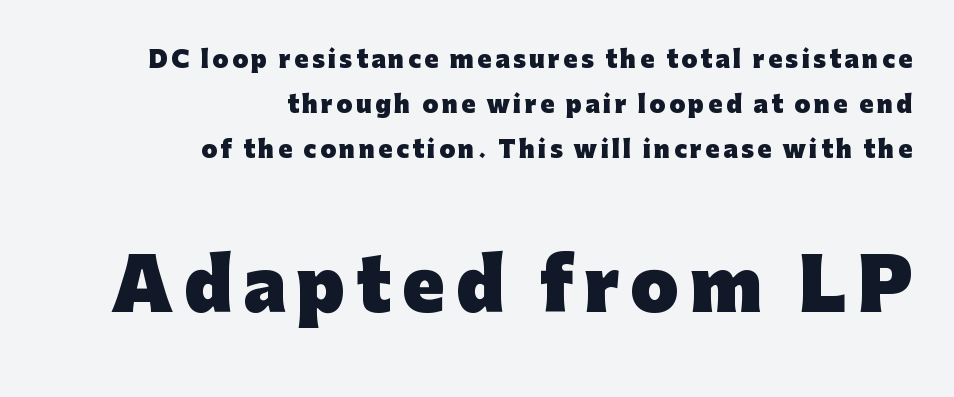
{"serif": "no", "italic": "no", "bold": "yes", "weight": "heavy", "width": "normal", "stroke_contrast": "low", "x_height": "medium", "monospaced": "no", "underline": "no", "align": "right", "line_spacing": "loose", "line_spacing_ratio": 1.96, "larger_block": "second", "size_ratio": 3.04, "glyph_px": 70}
